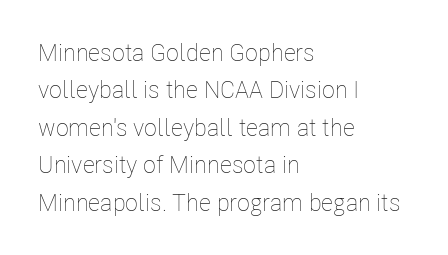
Evenly set lines give the paragraph a standard silhouette. Here the glyphs are tracked normally, forming tight word shapes. Rule under the text: the space is simply empty. Italic? Not at all — the glyphs are vertical. These glyphs show unthickened strokes, regular width or finer.
